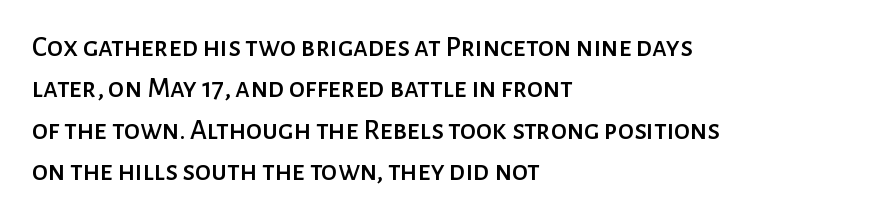
Q: Is the text italic (slanted)? A: No, it is upright.
Q: Is the typeface a serif or a sans-serif typeface? A: Sans-serif.
Q: Is the text underlined? A: No.
Q: How is the paragraph aligned? A: Left-aligned.
Q: Is the spacing between letters normal or unusually wide? A: Normal.
Q: Is the spacing between lines tight, normal or loose? A: Normal.
Q: Width (condensed, normal, or wide)? A: Normal.
Q: Stroke contrast? A: Low.
Q: x-height? A: Medium.
Q: Monospaced? A: No.
